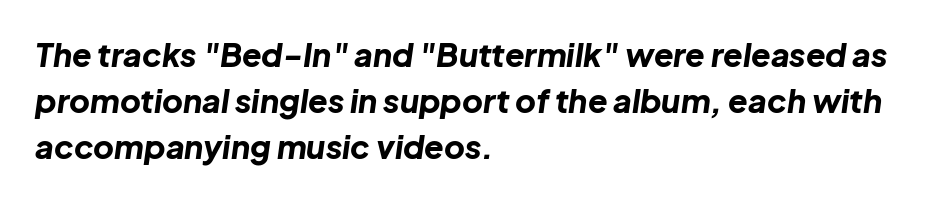
Q: Is the text bold? A: Yes.
Q: Is the text italic (slanted)? A: Yes, it leans right by about 8 degrees.
Q: Is the text underlined? A: No.
Q: How is the paragraph aligned? A: Left-aligned.
Q: Is the spacing between letters normal or unusually wide? A: Normal.
Q: Is the spacing between lines tight, normal or loose? A: Normal.
Q: Width (condensed, normal, or wide)? A: Normal.
Q: Stroke contrast? A: Low.
Q: x-height? A: Medium.
Q: Monospaced? A: No.
